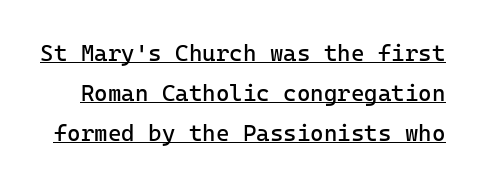
{"italic": "no", "bold": "no", "underline": "yes", "line_spacing_ratio": 1.74, "letter_spacing": "normal", "letter_spacing_em": 0.0, "glyph_px": 23}
